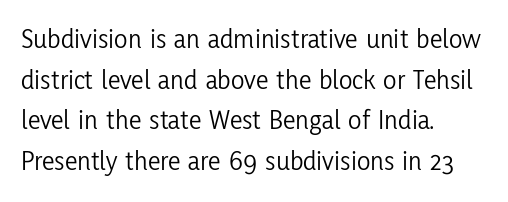
Q: Is the text bold? A: No.
Q: Is the text italic (slanted)? A: No, it is upright.
Q: Is the typeface a serif or a sans-serif typeface? A: Sans-serif.
Q: Is the text underlined? A: No.
Q: How is the paragraph aligned? A: Left-aligned.
Q: Is the spacing between letters normal or unusually wide? A: Normal.
Q: Is the spacing between lines tight, normal or loose? A: Normal.
Q: Width (condensed, normal, or wide)? A: Condensed.
Q: Stroke contrast? A: Low.
Q: x-height? A: Medium.
Q: Monospaced? A: No.
